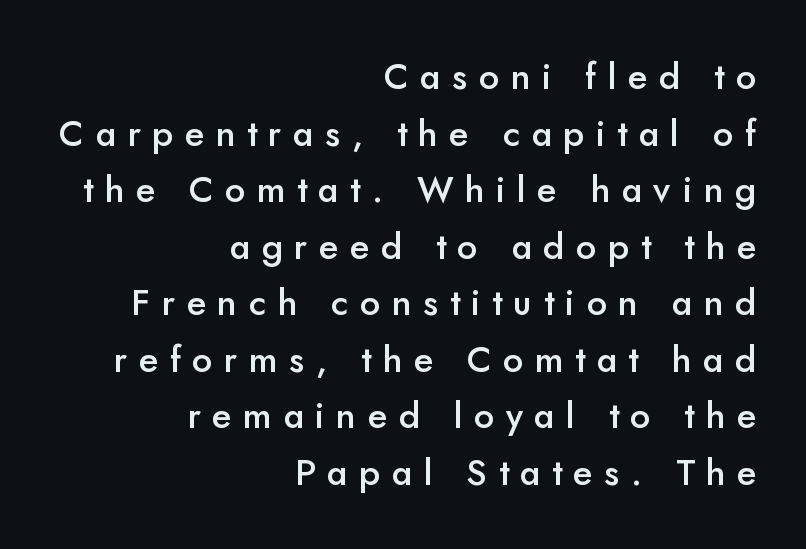
Q: Is the text bold? A: Semi-bold.
Q: Is the text italic (slanted)? A: No, it is upright.
Q: Is the typeface a serif or a sans-serif typeface? A: Sans-serif.
Q: Is the text underlined? A: No.
Q: How is the paragraph aligned? A: Right-aligned.
Q: Is the spacing between letters normal or unusually wide? A: Unusually wide.
Q: Is the spacing between lines tight, normal or loose? A: Normal.
Q: Width (condensed, normal, or wide)? A: Normal.
Q: Stroke contrast? A: Low.
Q: x-height? A: Small.
Q: Monospaced? A: No.
